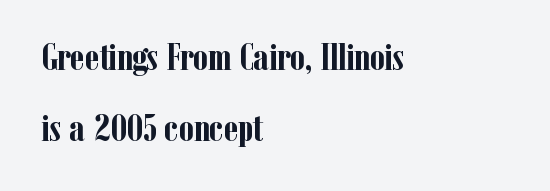
{"serif": "yes", "italic": "no", "bold": "yes", "weight": "semibold", "width": "condensed", "stroke_contrast": "low", "x_height": "medium", "monospaced": "no", "underline": "no", "align": "left", "line_spacing_ratio": 1.88, "letter_spacing": "normal", "letter_spacing_em": 0.0, "glyph_px": 38}
